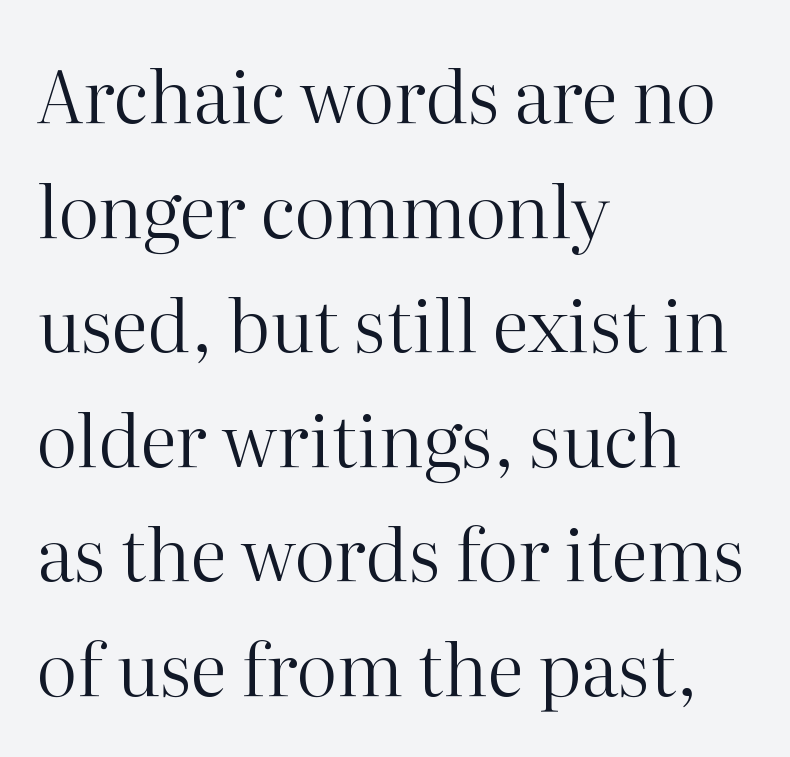
Q: Is the text bold? A: No.
Q: Is the text italic (slanted)? A: No, it is upright.
Q: Is the typeface a serif or a sans-serif typeface? A: Serif.
Q: Is the text underlined? A: No.
Q: How is the paragraph aligned? A: Left-aligned.
Q: Is the spacing between letters normal or unusually wide? A: Normal.
Q: Is the spacing between lines tight, normal or loose? A: Normal.
Q: Width (condensed, normal, or wide)? A: Normal.
Q: Stroke contrast? A: High.
Q: x-height? A: Medium.
Q: Monospaced? A: No.
